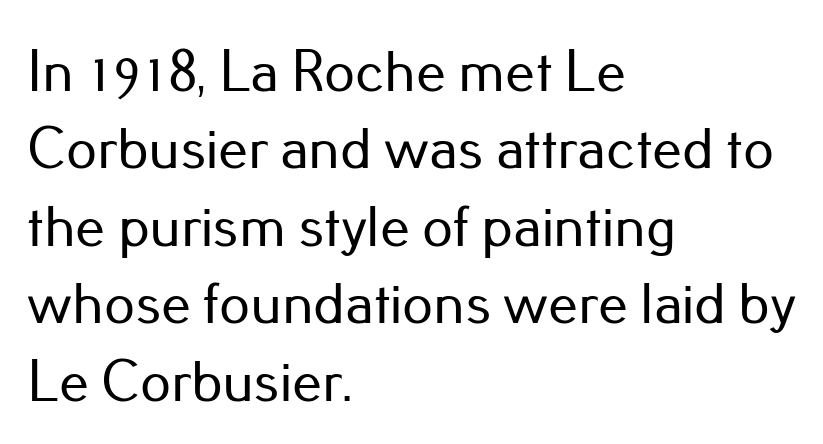
{"serif": "no", "italic": "no", "width": "normal", "stroke_contrast": "low", "x_height": "small", "monospaced": "no", "underline": "no", "align": "left", "line_spacing": "normal", "line_spacing_ratio": 1.29, "letter_spacing": "normal", "letter_spacing_em": 0.0, "glyph_px": 60}
